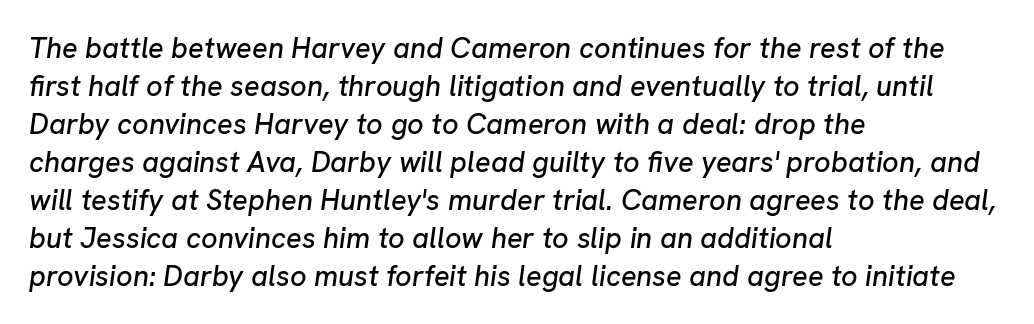
{"italic": "yes", "lean": "right", "slant_degrees": 8, "width": "normal", "stroke_contrast": "low", "x_height": "medium", "monospaced": "no", "underline": "no", "align": "left", "line_spacing": "normal", "line_spacing_ratio": 1.31, "letter_spacing": "normal", "letter_spacing_em": 0.0, "glyph_px": 29}
